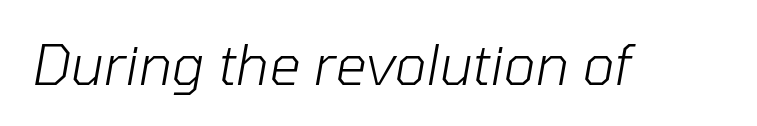
Q: Is the text bold? A: No.
Q: Is the text italic (slanted)? A: Yes, it leans right by about 10 degrees.
Q: Is the text underlined? A: No.
Q: Is the spacing between letters normal or unusually wide? A: Normal.
Q: Width (condensed, normal, or wide)? A: Normal.
Q: Stroke contrast? A: Low.
Q: x-height? A: Medium.
Q: Monospaced? A: No.
